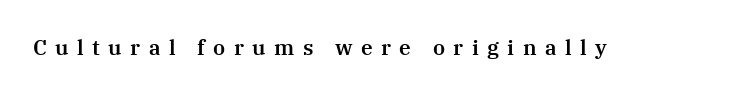
The image shows 21 px text type, upright; set unusually wide letter spacing (+0.4 em), not underlined.
